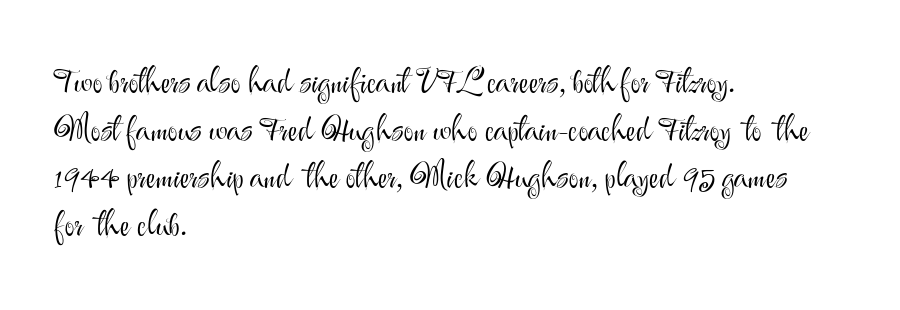
The image shows 34 px light sans-serif type; set left-aligned, normal line spacing (1.4x), normal letter spacing, not underlined; medium stroke contrast and a small x-height.
